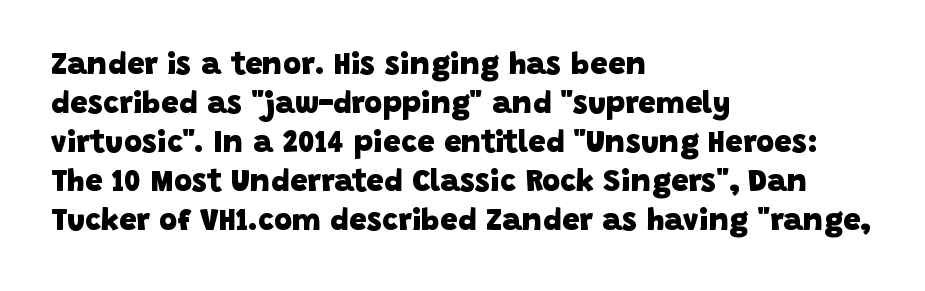
The image shows 31 px heavy sans-serif type; set left-aligned, normal line spacing (1.26x), normal letter spacing, not underlined; low stroke contrast and a large x-height.
